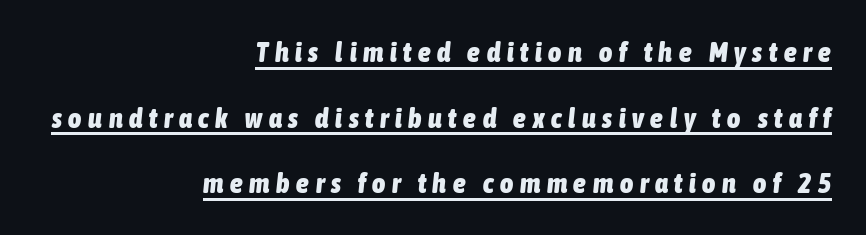
{"italic": "yes", "lean": "right", "slant_degrees": 6, "bold": "yes", "weight": "heavy", "width": "condensed", "stroke_contrast": "low", "x_height": "medium", "monospaced": "no", "underline": "yes", "align": "right", "line_spacing": "loose", "line_spacing_ratio": 2.34, "letter_spacing": "wide", "letter_spacing_em": 0.24, "glyph_px": 28}
